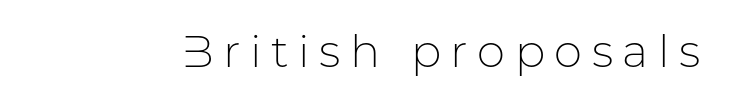
{"serif": "no", "italic": "no", "bold": "no", "weight": "light", "width": "normal", "stroke_contrast": "low", "x_height": "medium", "monospaced": "no", "underline": "no", "letter_spacing": "wide", "letter_spacing_em": 0.21, "glyph_px": 45}
